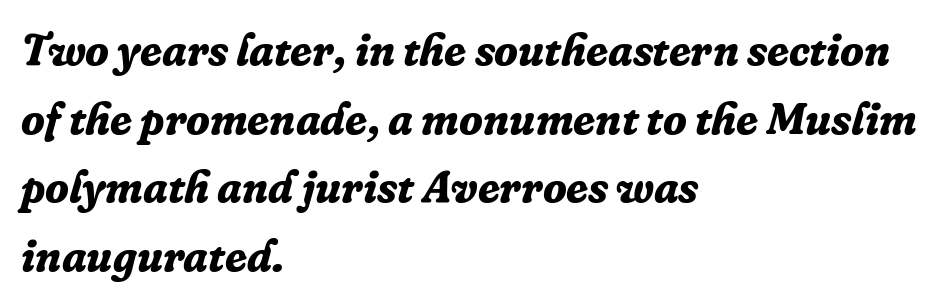
The image shows 44 px bold serif type, italic (leaning right); set left-aligned, normal line spacing (1.56x), normal letter spacing, not underlined; low stroke contrast and a medium x-height.
